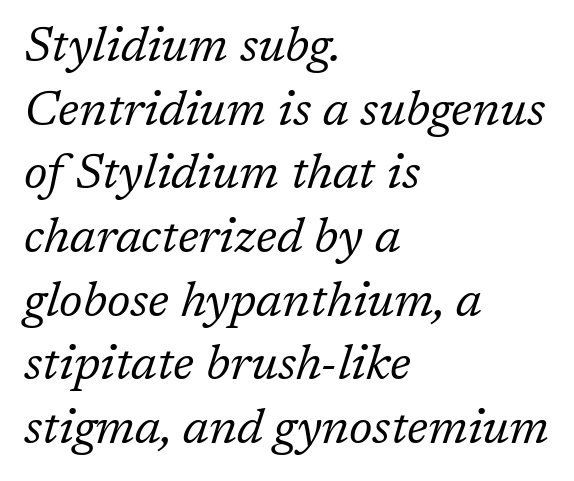
The image shows 49 px regular-weight serif type, italic (leaning right); set left-aligned, normal line spacing (1.3x), normal letter spacing, not underlined; low stroke contrast and a medium x-height.
